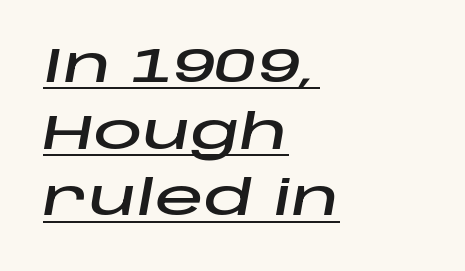
Q: Is the text italic (slanted)? A: Yes, it leans right by about 10 degrees.
Q: Is the text underlined? A: Yes.
Q: How is the paragraph aligned? A: Left-aligned.
Q: Is the spacing between letters normal or unusually wide? A: Normal.
Q: Is the spacing between lines tight, normal or loose? A: Normal.
Q: Width (condensed, normal, or wide)? A: Wide.
Q: Stroke contrast? A: Low.
Q: x-height? A: Large.
Q: Monospaced? A: No.
